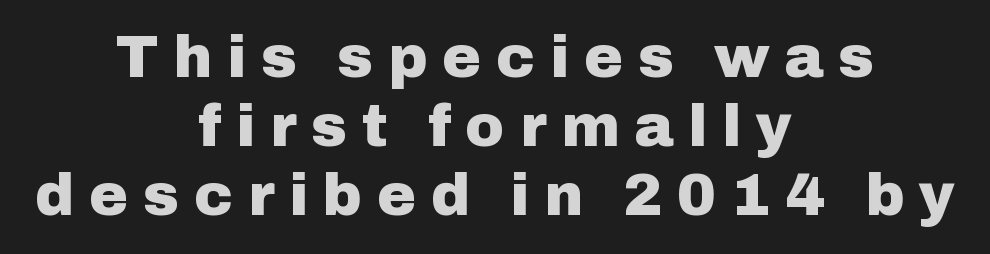
The area under the type is left untouched. The passage shown is typed in a proportional face where columns would drift. Look at the bottom of the vertical strokes: they stop flat, with no serifs. Loose tracking; the words dissolve into strings of separated letters. Which margin do the lines hug? Neither — every line sits in the middle.
